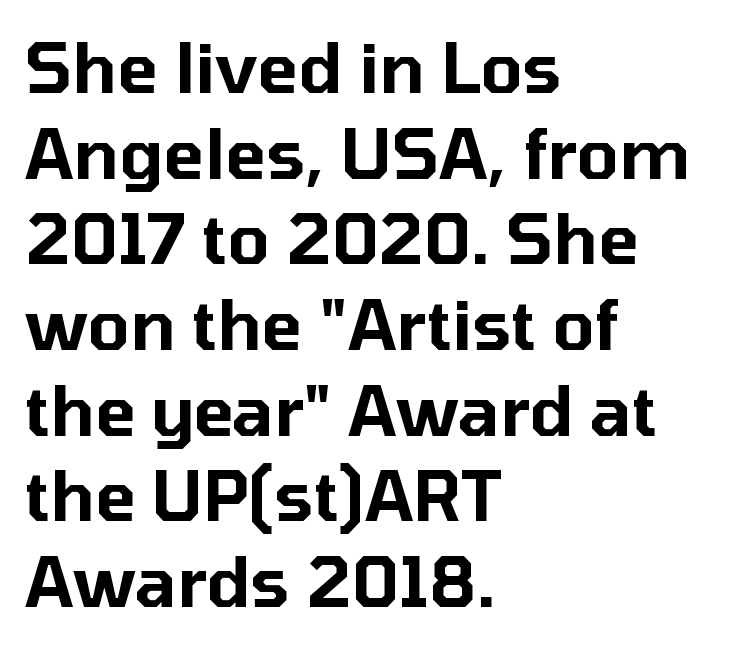
In terms of leading, this rendering sits right in the middle. This is the regular roman posture of the typeface. Look at the tracking — it's just the regular setting, nothing added. Rule under the text: the space is simply empty. Casual observation: everything's shoved over to the left.
